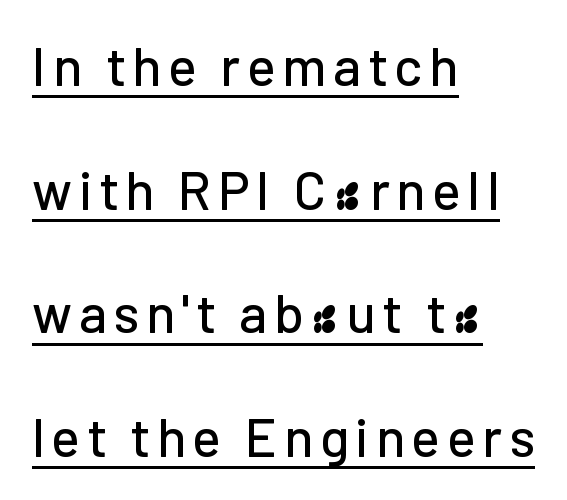
Q: Is the text italic (slanted)? A: No, it is upright.
Q: Is the typeface a serif or a sans-serif typeface? A: Sans-serif.
Q: Is the text underlined? A: Yes.
Q: How is the paragraph aligned? A: Left-aligned.
Q: Is the spacing between lines tight, normal or loose? A: Loose.
Q: Width (condensed, normal, or wide)? A: Normal.
Q: Stroke contrast? A: Low.
Q: x-height? A: Medium.
Q: Monospaced? A: No.
